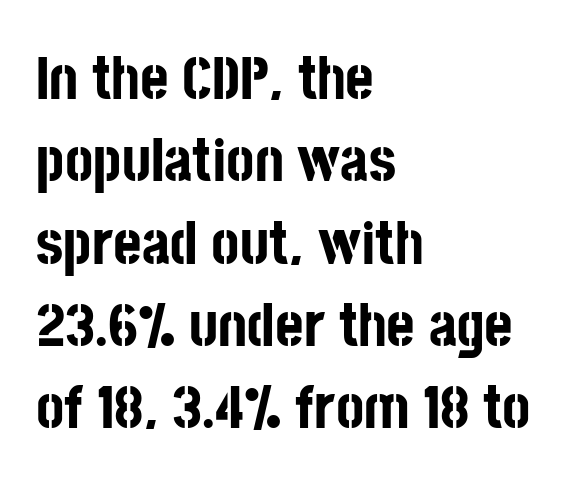
Q: Is the text bold? A: Yes.
Q: Is the text italic (slanted)? A: No, it is upright.
Q: Is the typeface a serif or a sans-serif typeface? A: Sans-serif.
Q: Is the text underlined? A: No.
Q: How is the paragraph aligned? A: Left-aligned.
Q: Is the spacing between letters normal or unusually wide? A: Normal.
Q: Is the spacing between lines tight, normal or loose? A: Normal.
Q: Width (condensed, normal, or wide)? A: Condensed.
Q: Stroke contrast? A: Low.
Q: x-height? A: Large.
Q: Monospaced? A: No.
